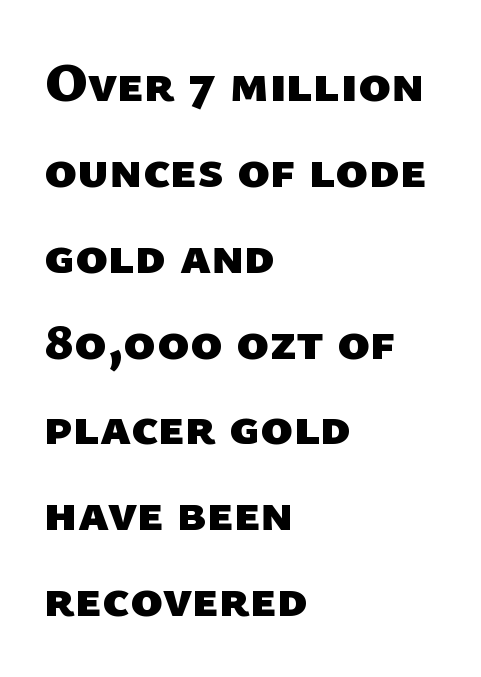
Q: Is the text bold? A: Yes.
Q: Is the typeface a serif or a sans-serif typeface? A: Sans-serif.
Q: Is the text underlined? A: No.
Q: How is the paragraph aligned? A: Left-aligned.
Q: Is the spacing between letters normal or unusually wide? A: Normal.
Q: Is the spacing between lines tight, normal or loose? A: Normal.
Q: Width (condensed, normal, or wide)? A: Normal.
Q: Stroke contrast? A: Low.
Q: x-height? A: Medium.
Q: Monospaced? A: No.
